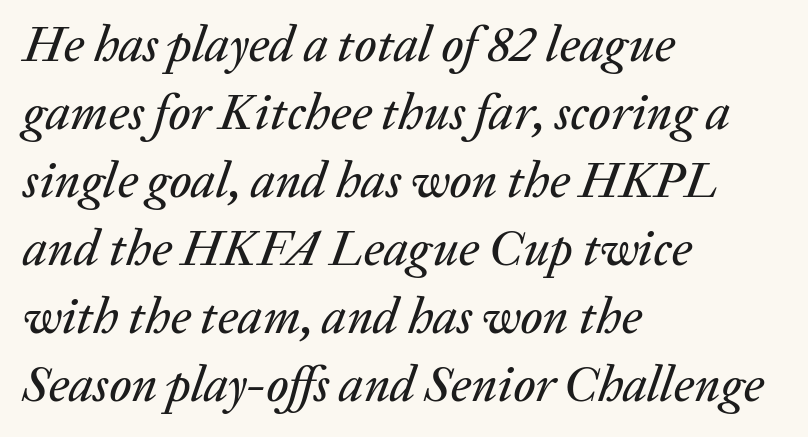
{"italic": "yes", "lean": "right", "slant_degrees": 20, "width": "normal", "stroke_contrast": "low", "x_height": "medium", "monospaced": "no", "underline": "no", "align": "left", "line_spacing": "normal", "line_spacing_ratio": 1.36, "letter_spacing": "normal", "letter_spacing_em": 0.0, "glyph_px": 50}
